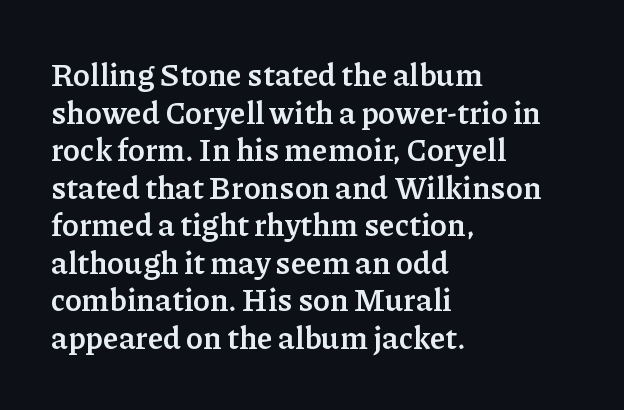
Q: Is the text bold? A: Yes.
Q: Is the text italic (slanted)? A: No, it is upright.
Q: Is the typeface a serif or a sans-serif typeface? A: Serif.
Q: Is the text underlined? A: No.
Q: How is the paragraph aligned? A: Left-aligned.
Q: Is the spacing between letters normal or unusually wide? A: Normal.
Q: Width (condensed, normal, or wide)? A: Normal.
Q: Stroke contrast? A: Low.
Q: x-height? A: Medium.
Q: Monospaced? A: No.
